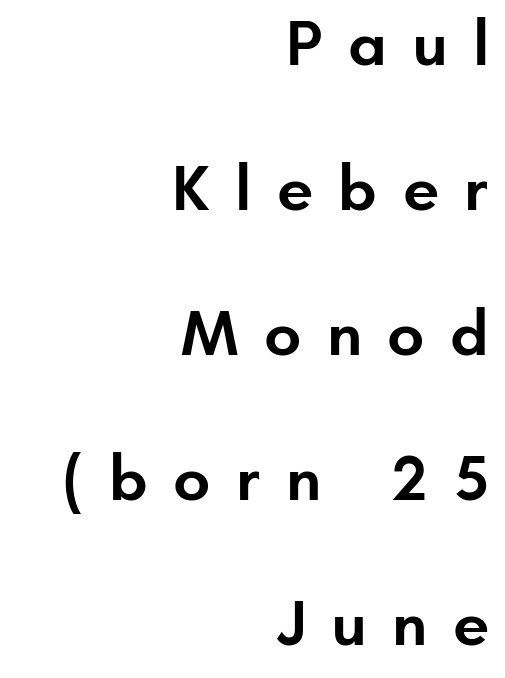
The image shows 65 px semibold sans-serif type, upright; set right-aligned, loose line spacing (2.23x), unusually wide letter spacing (+0.39 em), not underlined; low stroke contrast and a small x-height.
